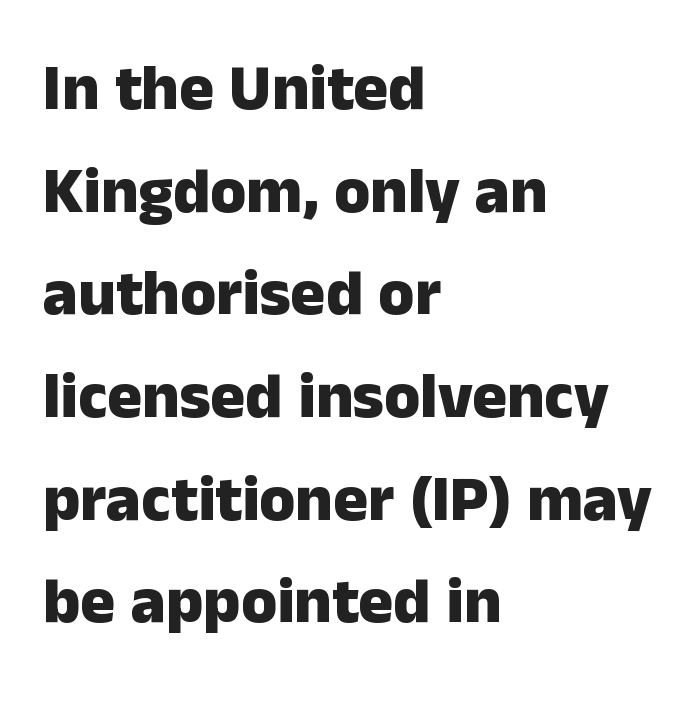
The image shows 65 px heavy sans-serif type, upright; set left-aligned, normal line spacing (1.58x), normal letter spacing, not underlined; low stroke contrast and a medium x-height.
